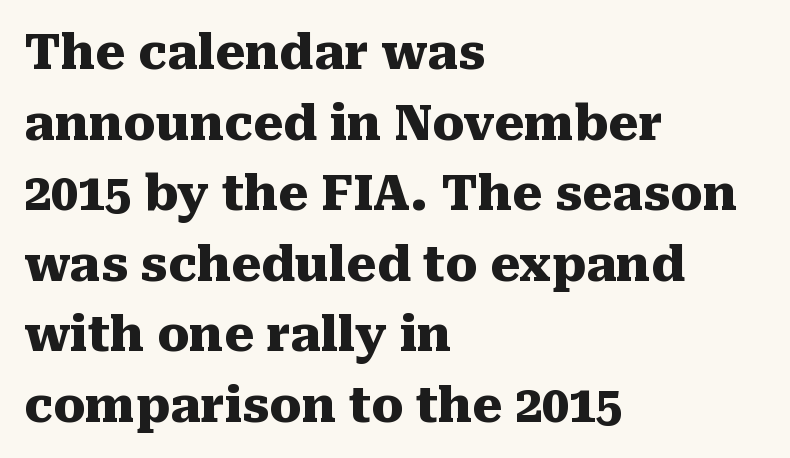
Q: Is the text bold? A: Yes.
Q: Is the text italic (slanted)? A: No, it is upright.
Q: Is the typeface a serif or a sans-serif typeface? A: Serif.
Q: Is the text underlined? A: No.
Q: How is the paragraph aligned? A: Left-aligned.
Q: Is the spacing between letters normal or unusually wide? A: Normal.
Q: Is the spacing between lines tight, normal or loose? A: Normal.
Q: Width (condensed, normal, or wide)? A: Normal.
Q: Stroke contrast? A: Medium.
Q: x-height? A: Medium.
Q: Monospaced? A: No.
